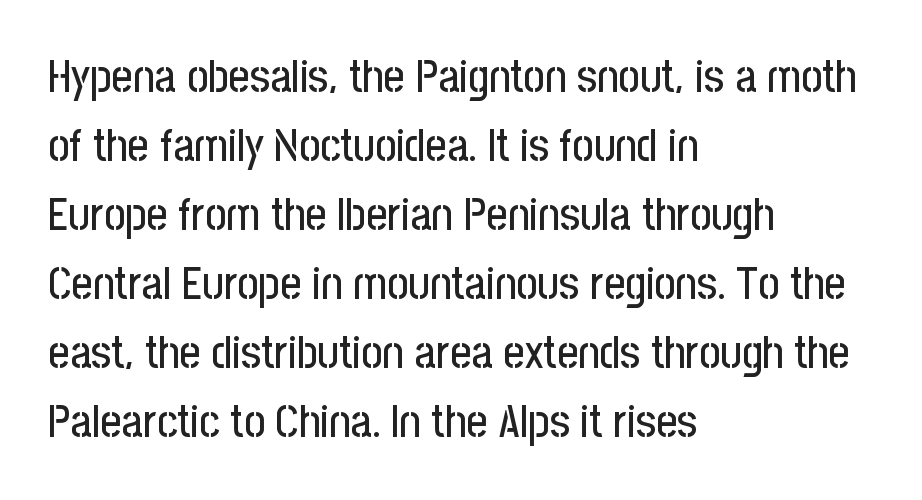
The image shows 46 px condensed sans-serif type, upright; set left-aligned, normal line spacing (1.5x), normal letter spacing, not underlined; low stroke contrast and a medium x-height.
